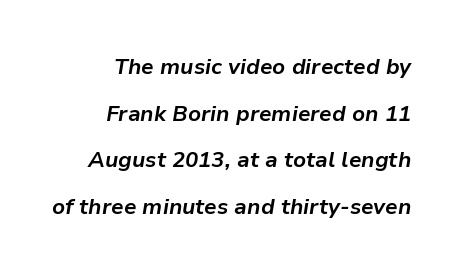
Q: Is the text bold? A: Yes.
Q: Is the text italic (slanted)? A: Yes, it leans right by about 9 degrees.
Q: Is the text underlined? A: No.
Q: How is the paragraph aligned? A: Right-aligned.
Q: Is the spacing between letters normal or unusually wide? A: Normal.
Q: Is the spacing between lines tight, normal or loose? A: Loose.
